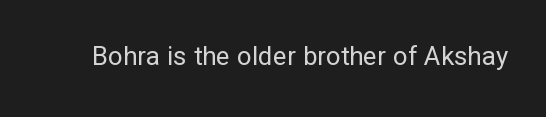
The image shows 26 px text type, upright; set normal letter spacing, not underlined.
